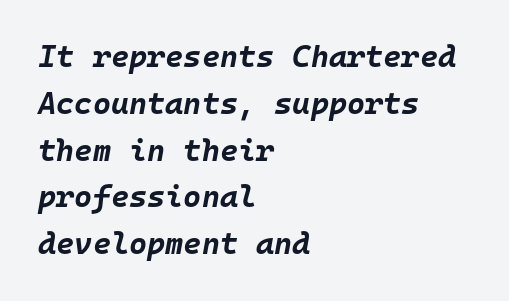
Q: Is the text bold? A: Yes.
Q: Is the text italic (slanted)? A: Yes, it leans right by about 10 degrees.
Q: Is the text underlined? A: No.
Q: How is the paragraph aligned? A: Left-aligned.
Q: Is the spacing between letters normal or unusually wide? A: Normal.
Q: Is the spacing between lines tight, normal or loose? A: Normal.
Q: Width (condensed, normal, or wide)? A: Normal.
Q: Stroke contrast? A: Low.
Q: x-height? A: Large.
Q: Monospaced? A: Yes.
